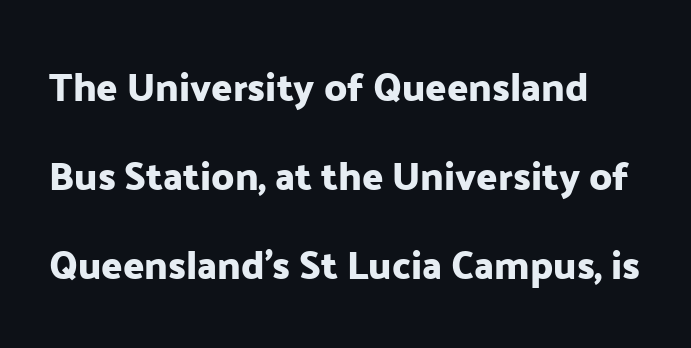
The image shows 39 px sans-serif type, upright; set loose line spacing (2.28x), normal letter spacing, not underlined; low stroke contrast and a medium x-height.
